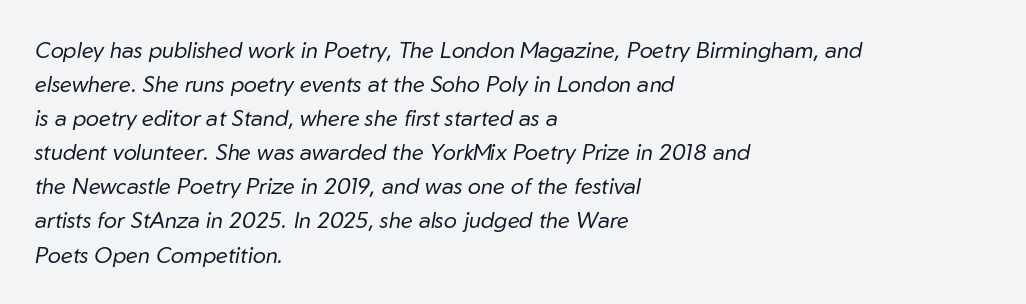
These lines sit exactly where default settings would place them. The letters are slanted; this is an italic face. Glance below the letters and you will spot only blank space. The paragraph shown leans on its left margin. The tracking reads as untouched default to a designer's eye. Compared with a typical body face, this is equally light or lighter still.
